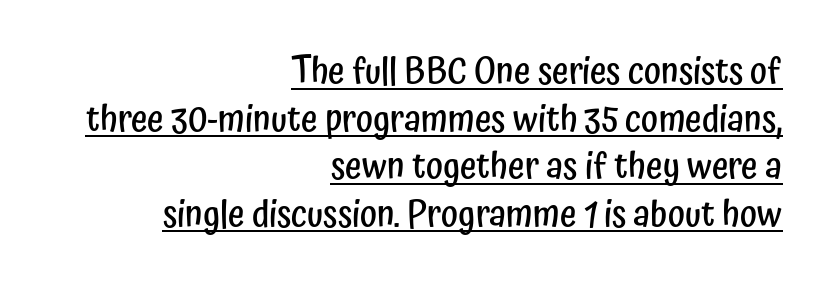
{"serif": "no", "italic": "no", "bold": "semi", "weight": "semibold", "width": "condensed", "stroke_contrast": "low", "x_height": "medium", "monospaced": "no", "underline": "yes", "align": "right", "line_spacing": "normal", "line_spacing_ratio": 1.32, "letter_spacing": "normal", "letter_spacing_em": 0.0, "glyph_px": 36}
